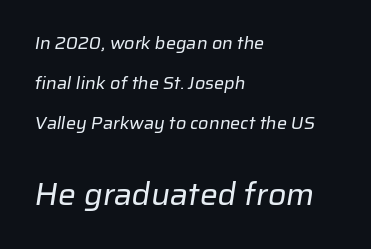
{"serif": "no", "bold": "no", "weight": "regular", "width": "normal", "stroke_contrast": "low", "x_height": "medium", "monospaced": "no", "underline": "no", "align": "left", "line_spacing": "loose", "line_spacing_ratio": 2.23, "letter_spacing": "normal", "letter_spacing_em": 0.0, "larger_block": "second", "size_ratio": 1.78, "glyph_px": 32}
